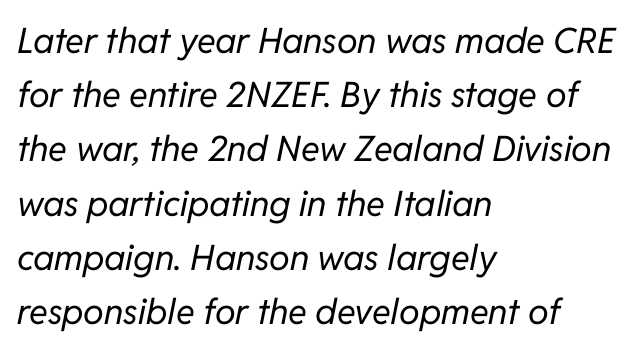
The image shows 35 px regular-weight type, italic (leaning right); set left-aligned, normal line spacing (1.55x), normal letter spacing, not underlined; low stroke contrast and a medium x-height.
